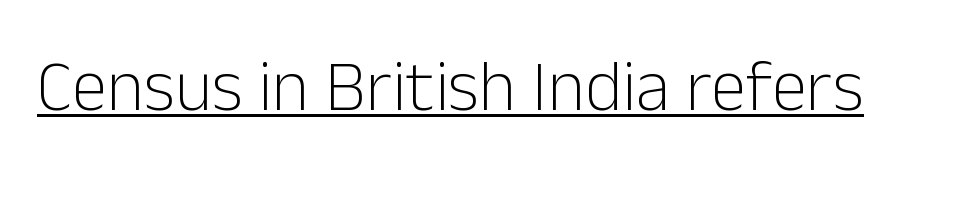
{"serif": "no", "italic": "no", "bold": "no", "weight": "light", "width": "normal", "stroke_contrast": "low", "x_height": "medium", "monospaced": "no", "underline": "yes", "letter_spacing": "normal", "letter_spacing_em": 0.0, "glyph_px": 72}
